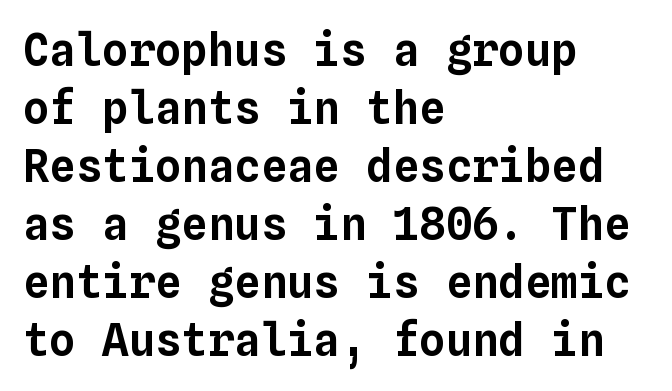
In terms of letterspacing, this is plain default setting. In terms of leading, this rendering sits right in the middle. Reading down the block, your eye returns to a fixed left position each line. The rendering uses typewriter-style spacing with identical character cells. Quick note: underline off.
